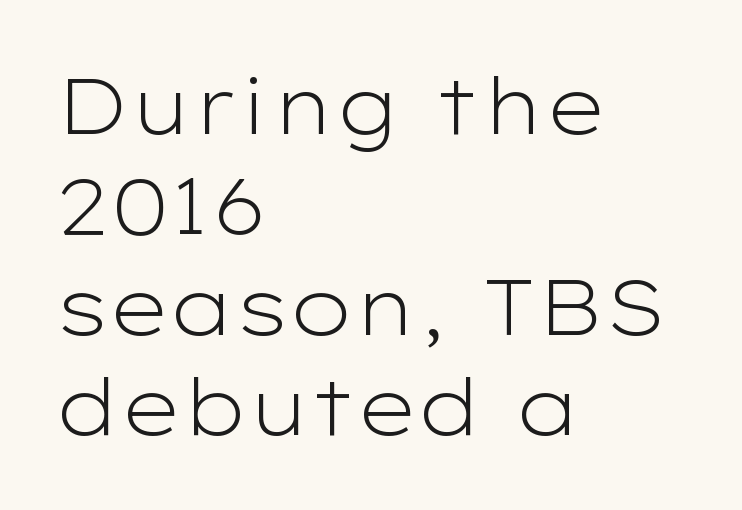
Regarding leading, the lines here are spaced in the standard way. Weight: regular or lighter. This sample uses an upright cut, with every glyph sitting square on the baseline. Letterform terminals end flat and unadorned throughout the passage.
